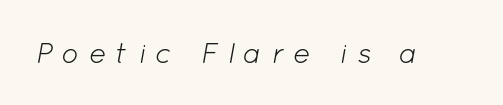
Q: Is the text bold? A: No.
Q: Is the text italic (slanted)? A: Yes, it leans right by about 12 degrees.
Q: Is the text underlined? A: No.
Q: Is the spacing between letters normal or unusually wide? A: Unusually wide.
Q: Width (condensed, normal, or wide)? A: Normal.
Q: Stroke contrast? A: Low.
Q: x-height? A: Medium.
Q: Monospaced? A: No.
